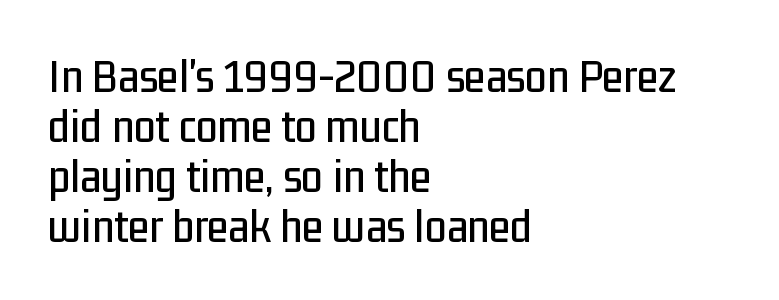
Short note: letters normally spaced. Here the designer chose a conventional face with non-uniform glyph widths. The passage shown is not underscored anywhere. The letters stand upright; this is a roman face. The rendering uses a small line-height, squeezing the rows. The paragraph has a hard left edge and a soft right edge.
